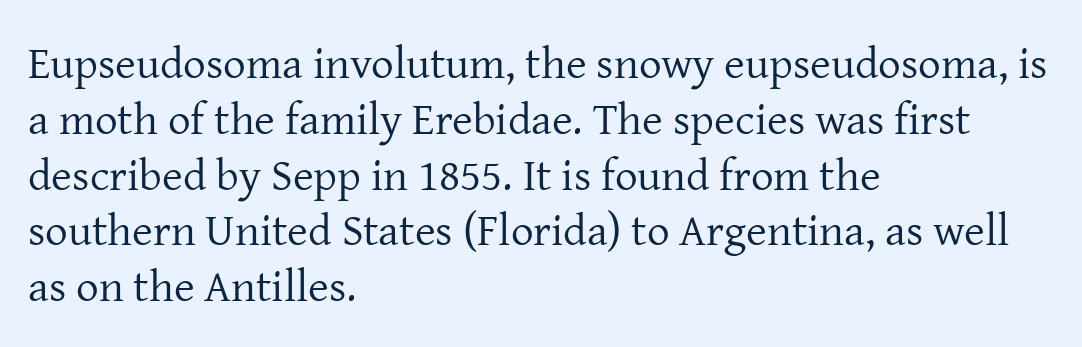
The face used here is proportionally spaced, like ordinary book or web type. This is serif lettering, the kind often seen in printed books. Unlike italic type, these characters show no tilt at all. Is the type heavy? It reads as light-to-regular instead. The specimen omits any rule beneath the text block's lines.
